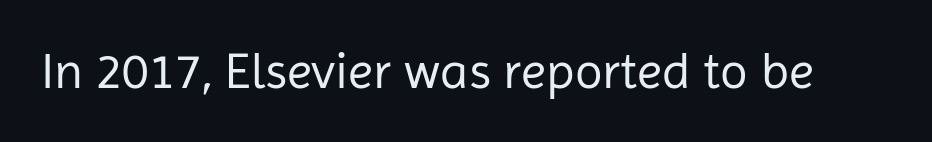
Q: Is the text bold? A: No.
Q: Is the text italic (slanted)? A: No, it is upright.
Q: Is the typeface a serif or a sans-serif typeface? A: Sans-serif.
Q: Is the text underlined? A: No.
Q: Is the spacing between letters normal or unusually wide? A: Normal.
Q: Width (condensed, normal, or wide)? A: Normal.
Q: Stroke contrast? A: Low.
Q: x-height? A: Medium.
Q: Monospaced? A: No.
